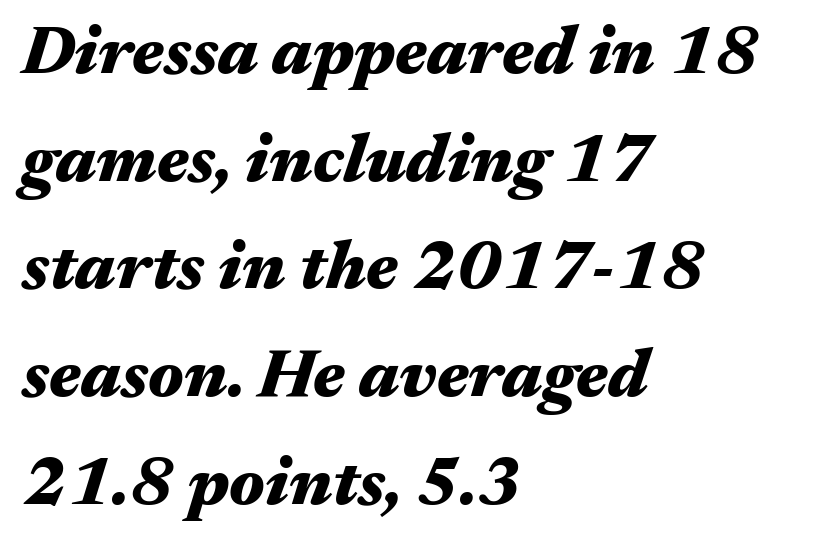
The image shows 69 px heavy, wide type, italic (leaning right); set left-aligned, normal line spacing (1.56x), normal letter spacing, not underlined; medium stroke contrast and a medium x-height.
